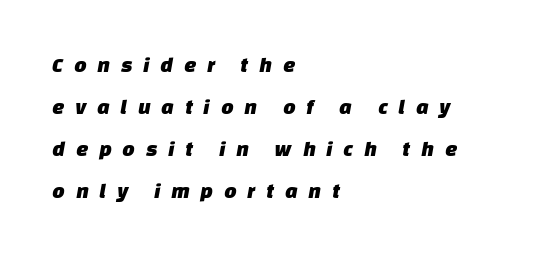
The image shows 22 px text type; set left-aligned, loose line spacing (1.91x), unusually wide letter spacing (+0.48 em), not underlined.
